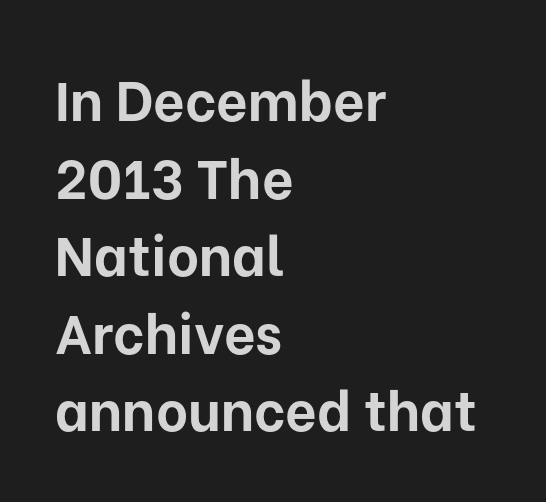
Q: Is the text bold? A: Yes.
Q: Is the text italic (slanted)? A: No, it is upright.
Q: Is the typeface a serif or a sans-serif typeface? A: Sans-serif.
Q: Is the text underlined? A: No.
Q: How is the paragraph aligned? A: Left-aligned.
Q: Is the spacing between letters normal or unusually wide? A: Normal.
Q: Is the spacing between lines tight, normal or loose? A: Normal.
Q: Width (condensed, normal, or wide)? A: Normal.
Q: Stroke contrast? A: Low.
Q: x-height? A: Medium.
Q: Monospaced? A: No.
